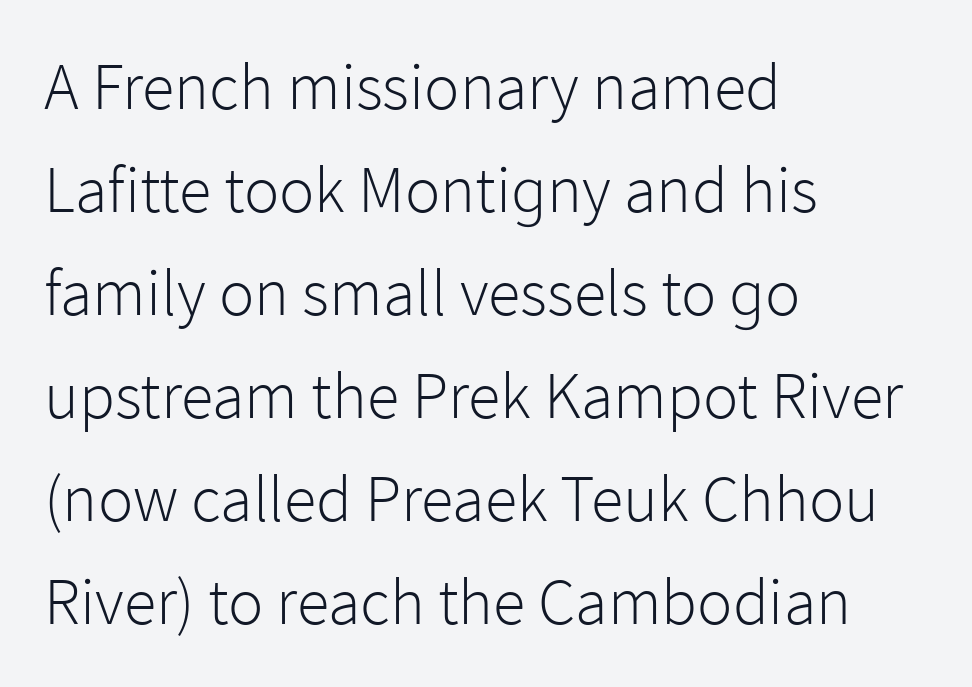
The image shows 66 px light sans-serif type, upright; set left-aligned, normal line spacing (1.56x), normal letter spacing, not underlined; low stroke contrast and a medium x-height.
